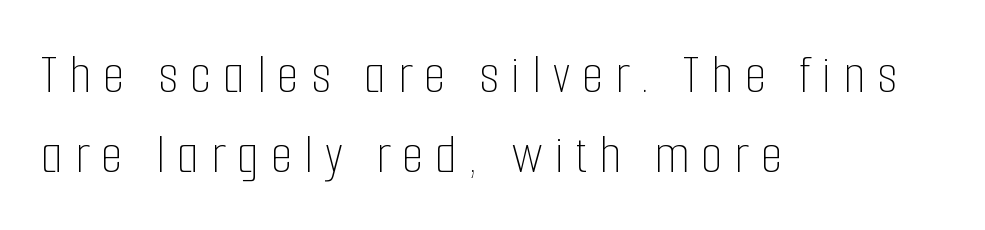
{"italic": "no", "bold": "no", "weight": "thin", "width": "condensed", "stroke_contrast": "low", "x_height": "medium", "monospaced": "no", "underline": "no", "align": "left", "line_spacing": "normal", "line_spacing_ratio": 1.42, "letter_spacing": "wide", "letter_spacing_em": 0.21, "glyph_px": 56}
